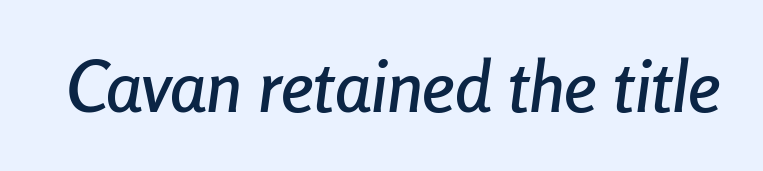
{"italic": "yes", "lean": "right", "slant_degrees": 8, "width": "condensed", "stroke_contrast": "low", "x_height": "medium", "monospaced": "no", "underline": "no", "letter_spacing": "normal", "letter_spacing_em": 0.0, "glyph_px": 71}
